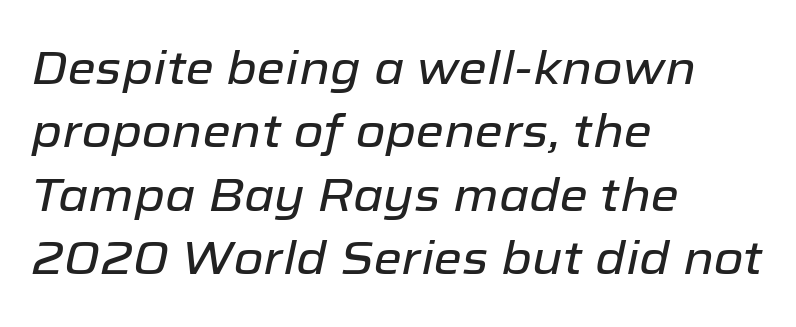
{"italic": "yes", "lean": "right", "slant_degrees": 12, "width": "normal", "stroke_contrast": "low", "x_height": "medium", "monospaced": "no", "underline": "no", "align": "left", "line_spacing": "normal", "line_spacing_ratio": 1.38, "letter_spacing": "normal", "letter_spacing_em": 0.0, "glyph_px": 46}
